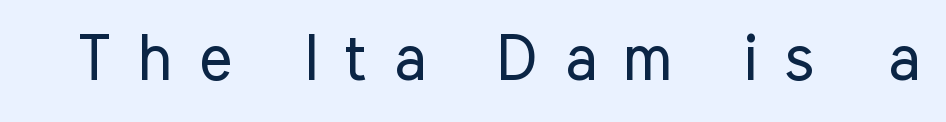
The image shows 63 px regular-weight, condensed sans-serif type, upright; set unusually wide letter spacing (+0.43 em), not underlined; low stroke contrast and a medium x-height.
